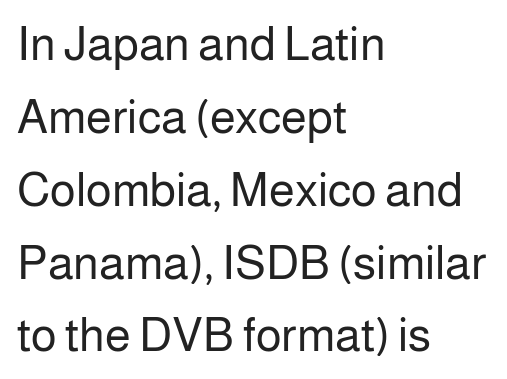
Only glyphs here, with clear space below each row. Weight class: somewhere from thin through regular. Do the characters align in a grid? No, the font is proportional. A typesetter would label this face a sans. How would I describe the line gaps? Plain and ordinary. In terms of letterspacing, this is plain default setting.
